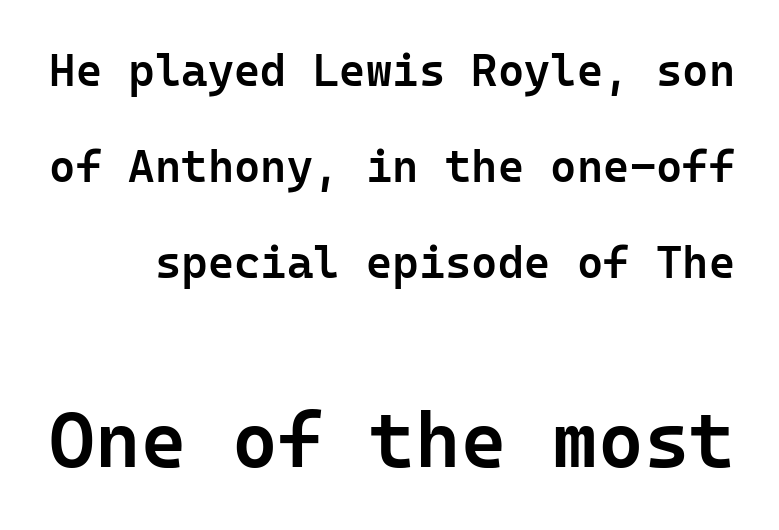
Q: Is the text bold? A: Semi-bold.
Q: Is the text italic (slanted)? A: No, it is upright.
Q: Is the typeface a serif or a sans-serif typeface? A: Sans-serif.
Q: Is the text underlined? A: No.
Q: Is the spacing between letters normal or unusually wide? A: Normal.
Q: Is the spacing between lines tight, normal or loose? A: Loose.
Q: Which block of text is set in a larger size, the first (top) or the second (bottom)? A: The second (bottom) one.
Q: Width (condensed, normal, or wide)? A: Normal.
Q: Stroke contrast? A: Low.
Q: x-height? A: Medium.
Q: Monospaced? A: Yes.
